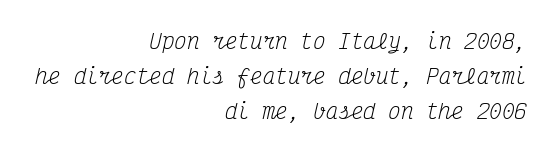
{"italic": "yes", "lean": "right", "slant_degrees": 12, "bold": "no", "underline": "no", "align": "right", "line_spacing": "normal", "line_spacing_ratio": 1.67, "letter_spacing": "normal", "letter_spacing_em": 0.0, "glyph_px": 21}
